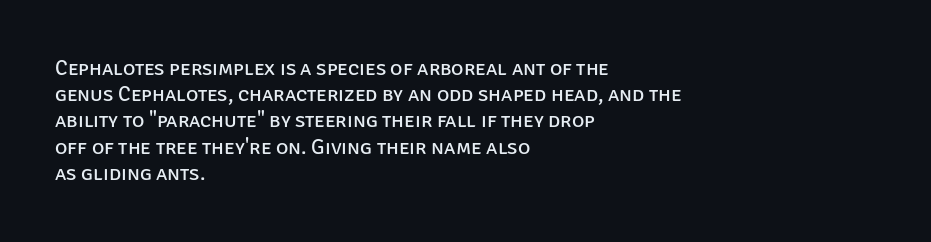
Does extra space separate the letters? No, they use regular spacing. Layout note: lines flush left. The area under the type is left untouched. This reads as an unemphasized weight, regular at the heaviest. This is roman type, the default non-slanted kind. Vertical spacing — default.
